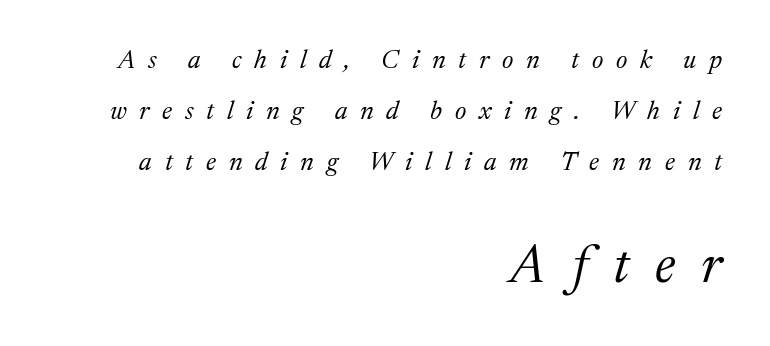
Counters stay open thanks to moderate or lighter strokes. Does the copy run flush right? Yes — the right margin is perfectly even. The specimen omits any rule beneath the text block's lines. Character widths vary here, with narrow letters taking less room than wide ones. Display-style spreading of the glyphs; the letterfit is very open.
